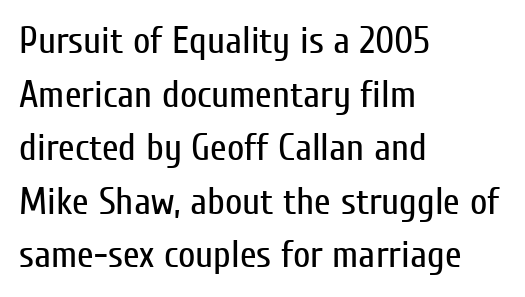
Q: Is the text bold? A: No.
Q: Is the text italic (slanted)? A: No, it is upright.
Q: Is the typeface a serif or a sans-serif typeface? A: Sans-serif.
Q: Is the text underlined? A: No.
Q: How is the paragraph aligned? A: Left-aligned.
Q: Is the spacing between letters normal or unusually wide? A: Normal.
Q: Is the spacing between lines tight, normal or loose? A: Normal.
Q: Width (condensed, normal, or wide)? A: Condensed.
Q: Stroke contrast? A: Low.
Q: x-height? A: Medium.
Q: Monospaced? A: No.
